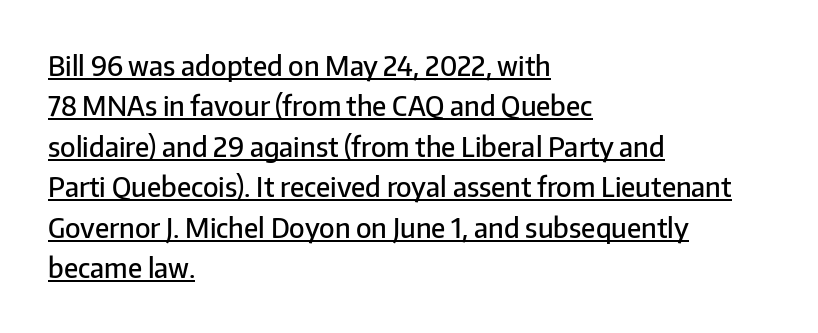
Where is the straight margin? On the left. Whoever set this chose a conventional vertical rhythm. Underline: present. A roman cut, with each character standing at attention.
